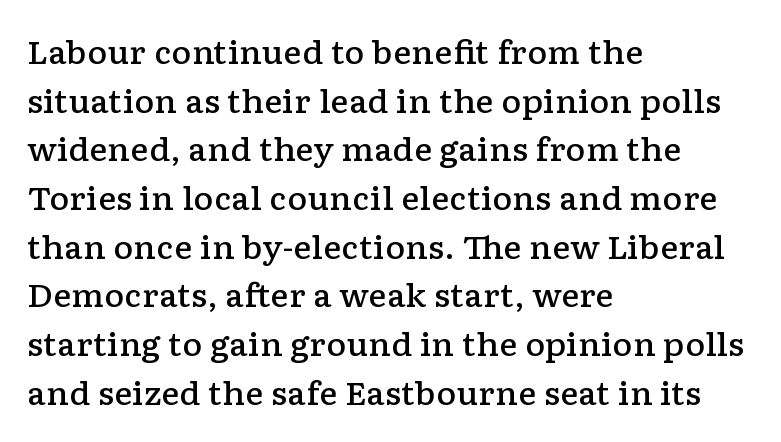
Q: Is the text bold? A: Semi-bold.
Q: Is the text italic (slanted)? A: No, it is upright.
Q: Is the typeface a serif or a sans-serif typeface? A: Serif.
Q: Is the text underlined? A: No.
Q: How is the paragraph aligned? A: Left-aligned.
Q: Is the spacing between letters normal or unusually wide? A: Normal.
Q: Is the spacing between lines tight, normal or loose? A: Normal.
Q: Width (condensed, normal, or wide)? A: Wide.
Q: Stroke contrast? A: Low.
Q: x-height? A: Medium.
Q: Monospaced? A: No.
